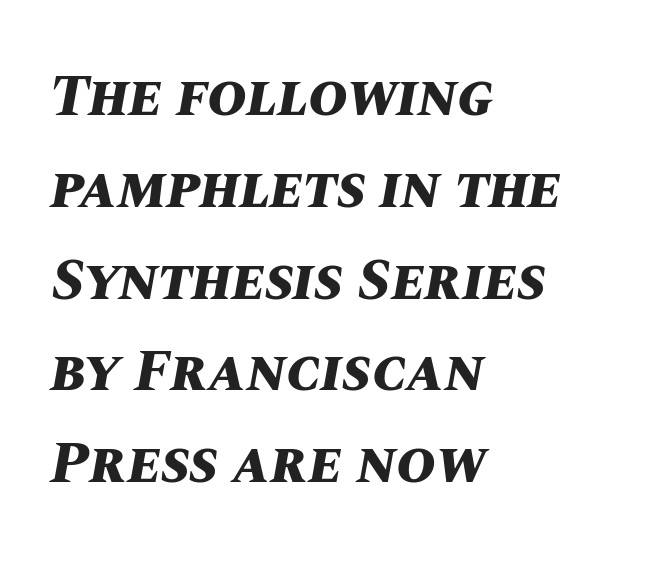
The image shows 60 px bold type, italic (leaning right); set left-aligned, normal line spacing (1.53x), normal letter spacing, not underlined; medium stroke contrast and a large x-height.
